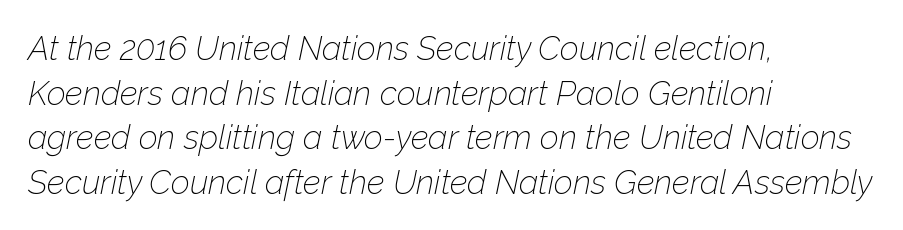
Q: Is the text bold? A: No.
Q: Is the text italic (slanted)? A: Yes, it leans right by about 12 degrees.
Q: Is the text underlined? A: No.
Q: How is the paragraph aligned? A: Left-aligned.
Q: Is the spacing between letters normal or unusually wide? A: Normal.
Q: Is the spacing between lines tight, normal or loose? A: Normal.
Q: Width (condensed, normal, or wide)? A: Normal.
Q: Stroke contrast? A: Low.
Q: x-height? A: Medium.
Q: Monospaced? A: No.
